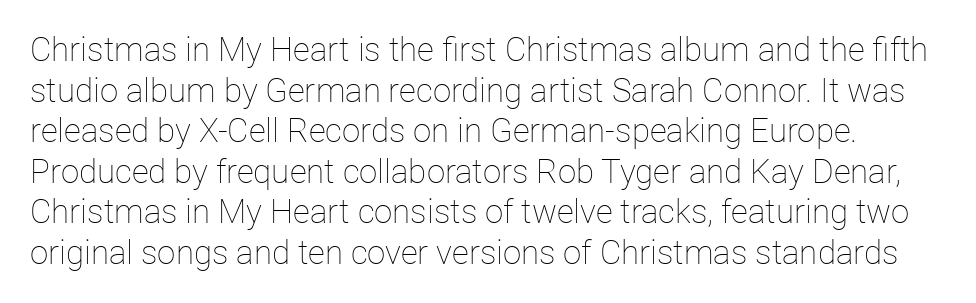
The image shows 33 px thin type, upright; set line spacing 1.23x, normal letter spacing, not underlined; low stroke contrast and a medium x-height.
